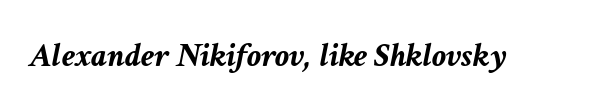
Proportional: the letters do not fall into vertical columns. The space beneath each line is pristine and unruled. Caption: standard tracking, unaltered. Designer's note — italics engaged.
